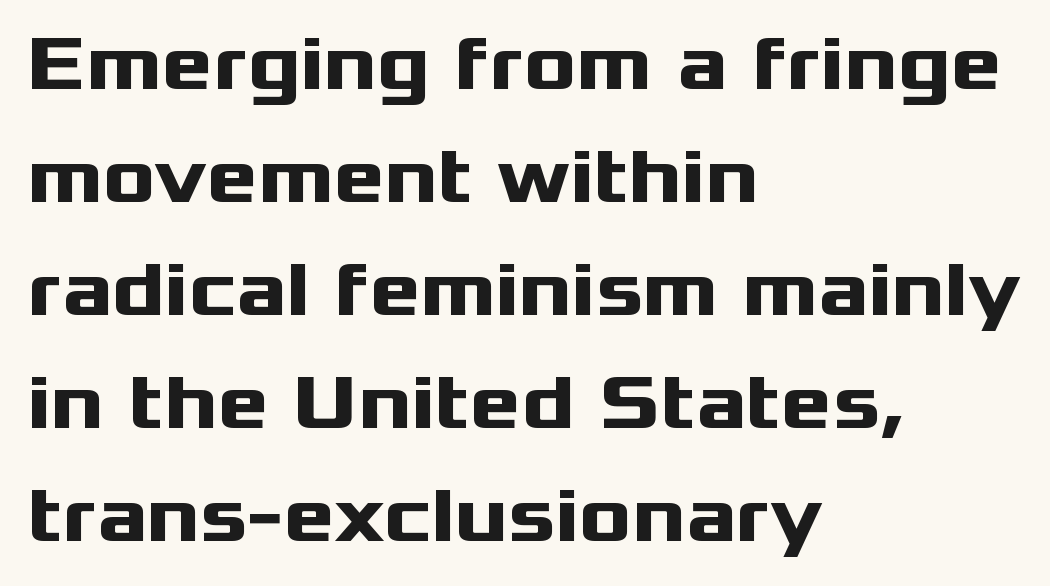
Q: Is the text bold? A: Yes.
Q: Is the text italic (slanted)? A: No, it is upright.
Q: Is the typeface a serif or a sans-serif typeface? A: Sans-serif.
Q: Is the text underlined? A: No.
Q: How is the paragraph aligned? A: Left-aligned.
Q: Is the spacing between letters normal or unusually wide? A: Normal.
Q: Is the spacing between lines tight, normal or loose? A: Normal.
Q: Width (condensed, normal, or wide)? A: Wide.
Q: Stroke contrast? A: Medium.
Q: x-height? A: Medium.
Q: Monospaced? A: No.
